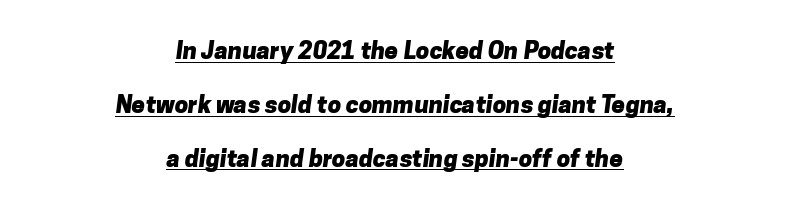
Q: Is the text bold? A: Yes.
Q: Is the text underlined? A: Yes.
Q: How is the paragraph aligned? A: Centered.
Q: Is the spacing between letters normal or unusually wide? A: Normal.
Q: Is the spacing between lines tight, normal or loose? A: Loose.
